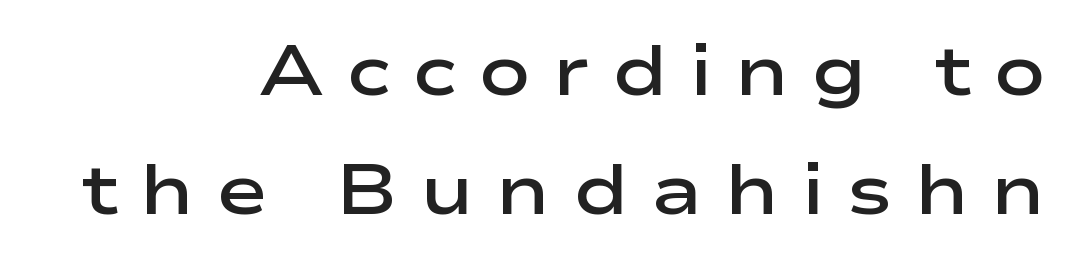
Descenders are the only things crossing below the line. If you measured baseline to baseline, you'd find a middling distance. Tall strokes in this sample are plumb rather than angled. A somewhat darkened texture: the type is semibold rather than bold. The line texture is sparse and dotted thanks to wide tracking.
